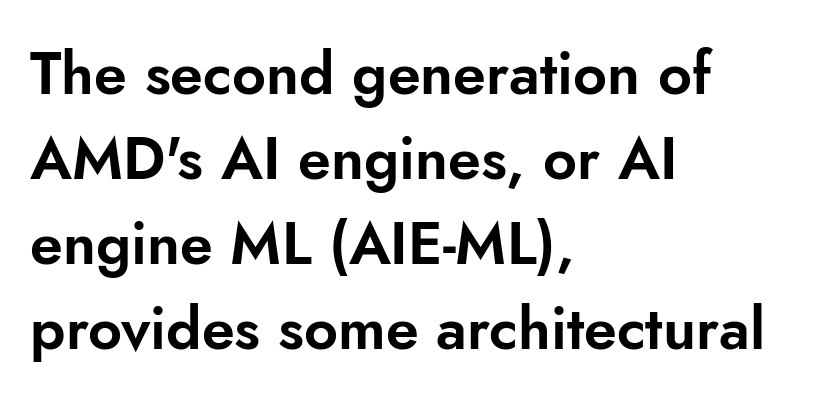
{"serif": "no", "italic": "no", "width": "normal", "stroke_contrast": "low", "x_height": "small", "monospaced": "no", "underline": "no", "align": "left", "line_spacing": "normal", "line_spacing_ratio": 1.44, "letter_spacing": "normal", "letter_spacing_em": 0.0, "glyph_px": 59}
